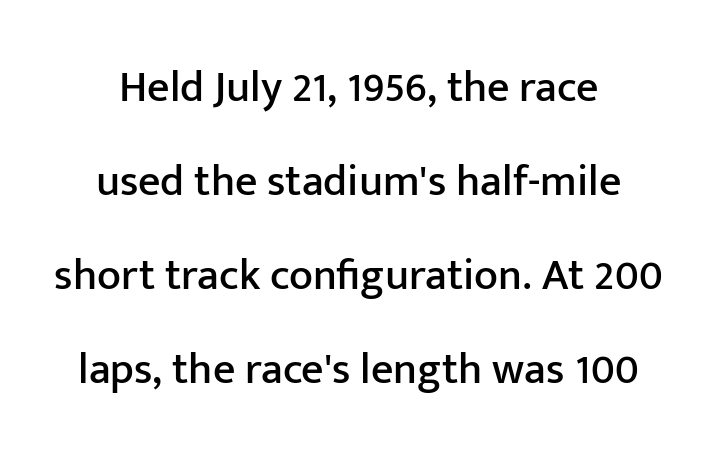
The passage shown is typeset with a sans-serif family. The typography opts for an upright posture over an oblique one. Character widths vary here, with narrow letters taking less room than wide ones. Students, observe: this is what heavily led, spacious text looks like.
